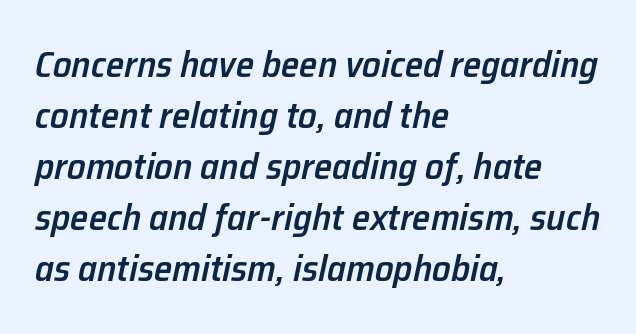
You can tell it's italic because the verticals aren't actually vertical. This sample has the flowing, uneven cadence of proportional lettering. Which margin do the lines hug? The left one — the right edge is uneven. Anything drawn beneath the words? Only blank space. The typesetting leans somewhat heavy: a semibold. Leading matches the norm, producing a regular column.
